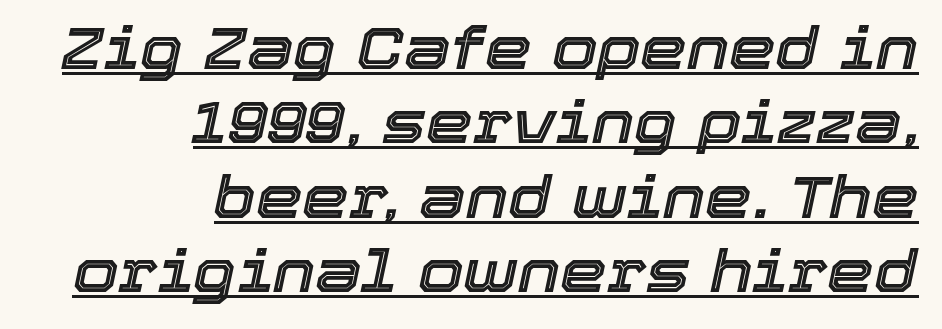
A student would call this right alignment; a typographer would say flush right, rag left. This sample uses plain, unmodified letter spacing. The string is rendered with underlining switched on. Would a proofreader flag this as italicized? Yes. Character widths vary here, with narrow letters taking less room than wide ones. Summary of vertical rhythm: regular, with standard interline spacing.
